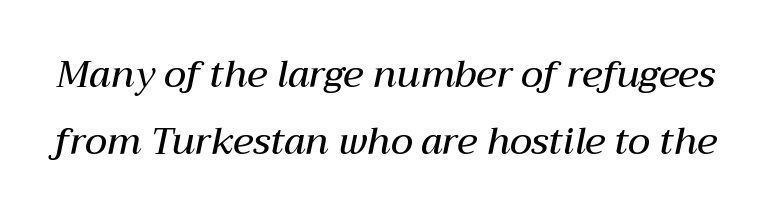
The image shows 37 px semibold type, italic (leaning right); set line spacing 1.82x, normal letter spacing, not underlined; medium stroke contrast and a medium x-height.
